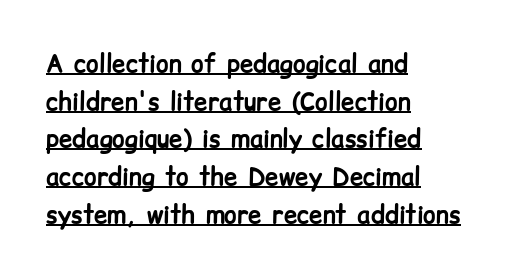
Unlike italic type, these characters show no tilt at all. Set as a true bold cut, around the 700 mark. Caption: multi-line text, flush left, ragged right. The typesetter has applied underlining to the passage shown. Short note: letters normally spaced. Regarding leading, the lines here are spaced in the standard way.
